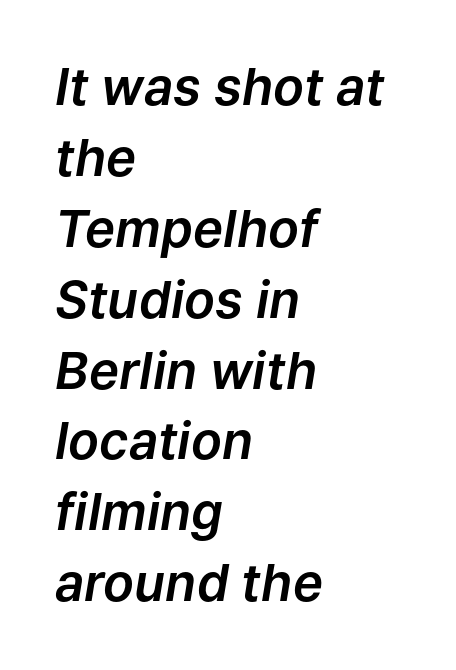
Tracking here is standard; glyphs follow each other at the usual distance. The letters advance in unequal steps, a hallmark of proportional type. A bare baseline throughout the passage. If you measured baseline to baseline, you'd find a middling distance.
